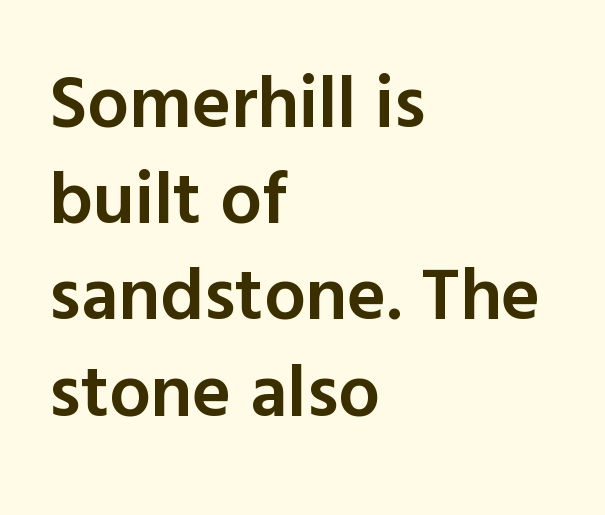
The image shows 74 px semibold sans-serif type, upright; set left-aligned, normal line spacing (1.3x), normal letter spacing, not underlined; a medium x-height.
